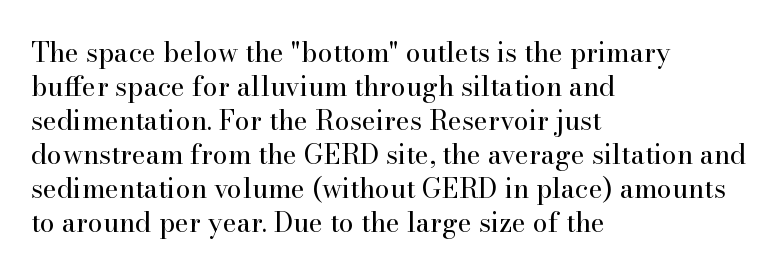
Vertically, the passage feels balanced, rows spaced as you'd expect. The strip under each line holds only bare page. Weight: in the light-to-regular range. Glyph-to-glyph distance matches everyday printed text.
